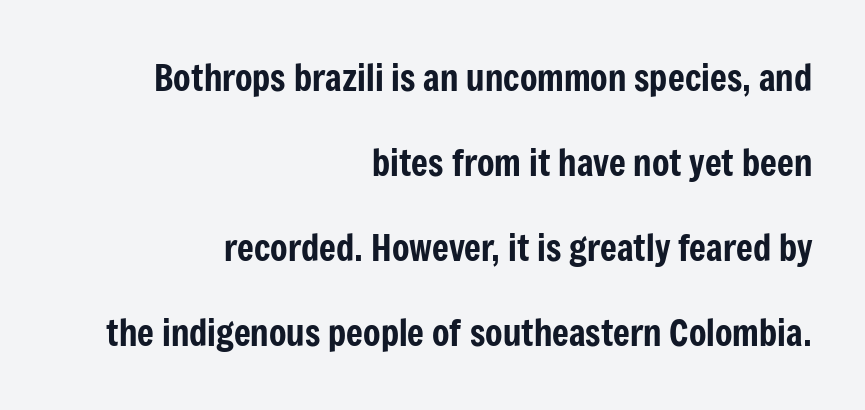
Compared with typical paragraphs, the rows here are farther apart. This sample has the flowing, uneven cadence of proportional lettering. Check under the words: just untouched page. Standard letterfit; no display-style spreading of the glyphs. This is the regular roman posture of the typeface. Short and long lines alike share a common ending point at right.
